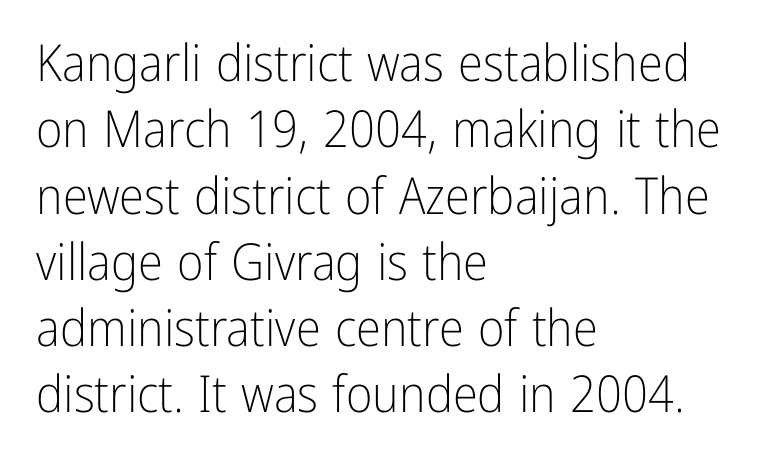
The image shows 51 px light, condensed sans-serif type, upright; set left-aligned, normal line spacing (1.3x), normal letter spacing, not underlined; low stroke contrast and a medium x-height.
